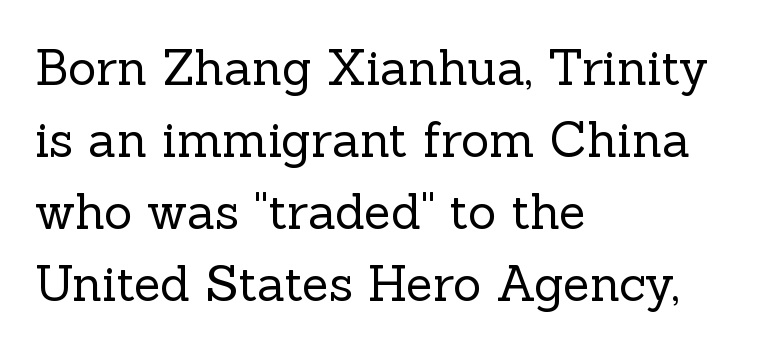
Q: Is the text bold? A: No.
Q: Is the text italic (slanted)? A: No, it is upright.
Q: Is the typeface a serif or a sans-serif typeface? A: Serif.
Q: Is the text underlined? A: No.
Q: How is the paragraph aligned? A: Left-aligned.
Q: Is the spacing between letters normal or unusually wide? A: Normal.
Q: Is the spacing between lines tight, normal or loose? A: Normal.
Q: Width (condensed, normal, or wide)? A: Normal.
Q: x-height? A: Medium.
Q: Monospaced? A: No.
